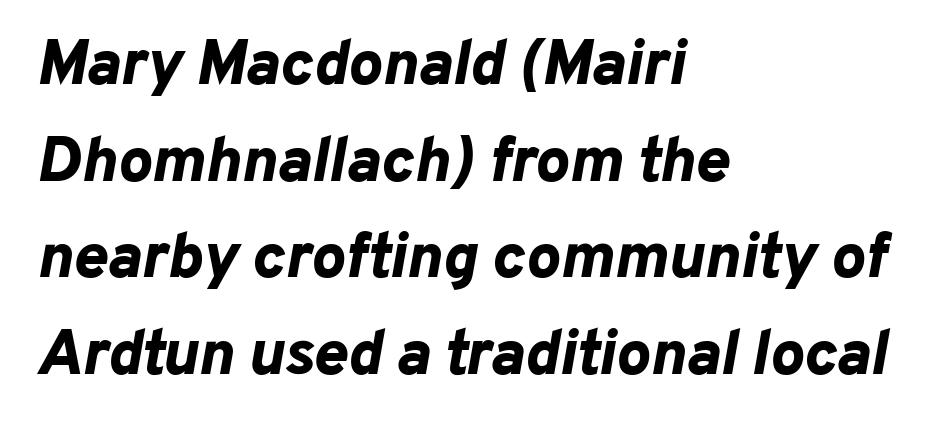
Tracking value appears to be zero — textbook default spacing. In CSS terms this would be text-align: left. Think of a printed novel: that variable character pitch is what you see here. Summary of vertical rhythm: regular, with standard interline spacing.
